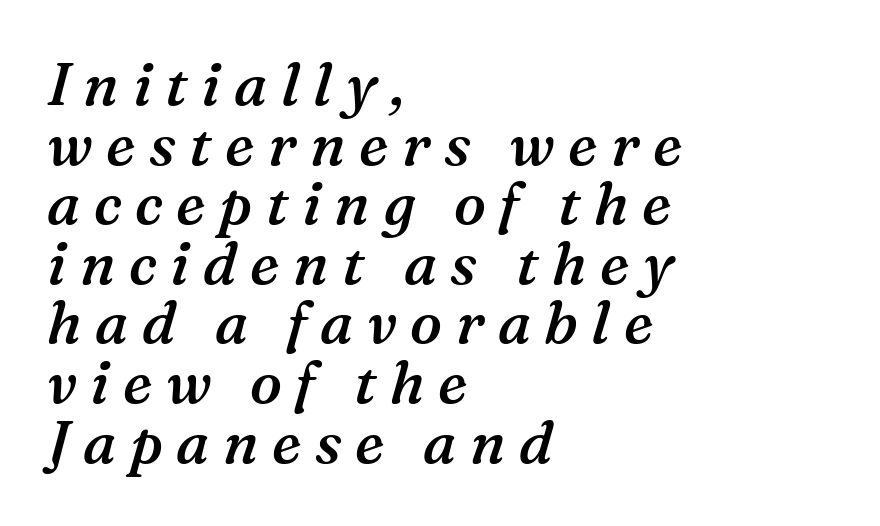
The image shows 59 px semibold serif type, italic (leaning right); set left-aligned, tight line spacing (1.01x), unusually wide letter spacing (+0.23 em), not underlined; medium stroke contrast and a medium x-height.
